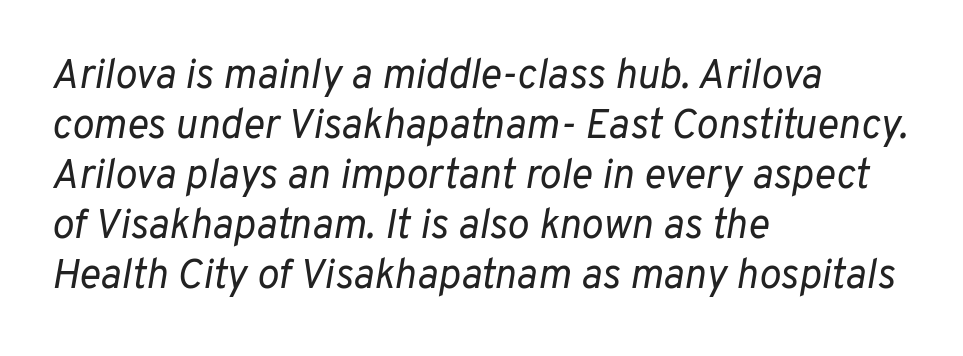
The image shows 41 px regular-weight type, italic (leaning right); set left-aligned, line spacing 1.22x, normal letter spacing, not underlined; low stroke contrast and a medium x-height.
